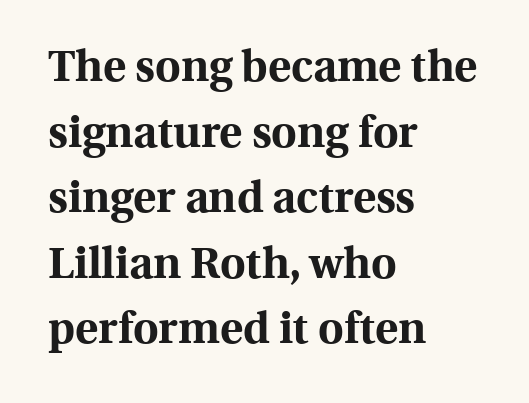
{"serif": "yes", "italic": "no", "bold": "yes", "weight": "bold", "width": "normal", "x_height": "medium", "monospaced": "no", "underline": "no", "align": "left", "line_spacing": "normal", "line_spacing_ratio": 1.49, "letter_spacing": "normal", "letter_spacing_em": 0.0, "glyph_px": 44}
